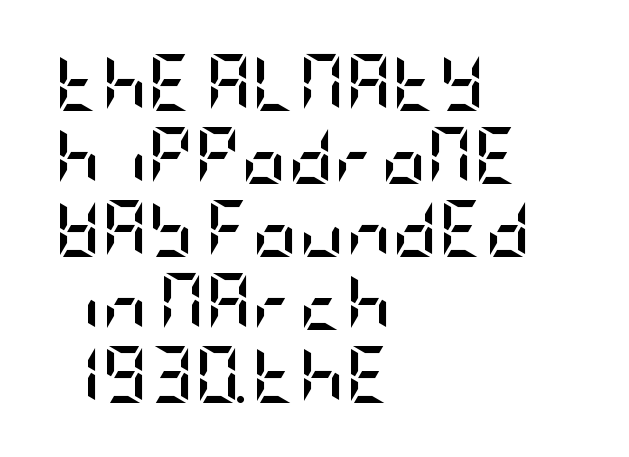
{"serif": "no", "italic": "no", "bold": "yes", "weight": "semibold", "width": "condensed", "stroke_contrast": "low", "x_height": "large", "underline": "no", "align": "left", "line_spacing": "normal", "line_spacing_ratio": 1.28, "letter_spacing": "normal", "letter_spacing_em": 0.0, "glyph_px": 57}
